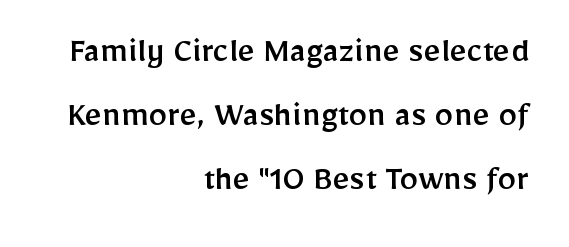
Q: Is the text italic (slanted)? A: No, it is upright.
Q: Is the typeface a serif or a sans-serif typeface? A: Sans-serif.
Q: Is the text underlined? A: No.
Q: How is the paragraph aligned? A: Right-aligned.
Q: Is the spacing between letters normal or unusually wide? A: Normal.
Q: Width (condensed, normal, or wide)? A: Normal.
Q: Stroke contrast? A: Low.
Q: x-height? A: Medium.
Q: Monospaced? A: No.
